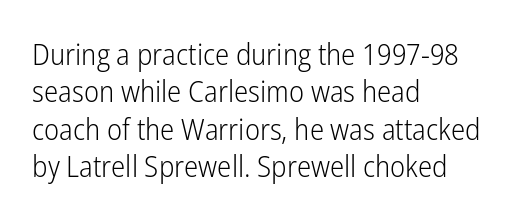
The image shows 30 px light, condensed sans-serif type, upright; set left-aligned, normal line spacing (1.25x), normal letter spacing, not underlined; low stroke contrast and a medium x-height.
